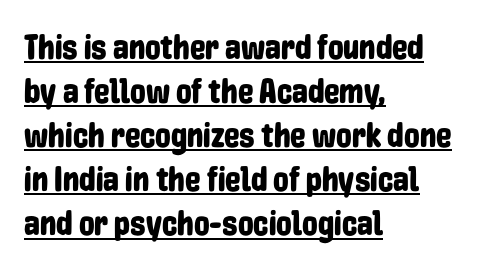
{"serif": "no", "italic": "no", "width": "condensed", "stroke_contrast": "low", "x_height": "medium", "monospaced": "no", "underline": "yes", "align": "left", "line_spacing": "normal", "line_spacing_ratio": 1.26, "letter_spacing": "normal", "letter_spacing_em": 0.0, "glyph_px": 35}
